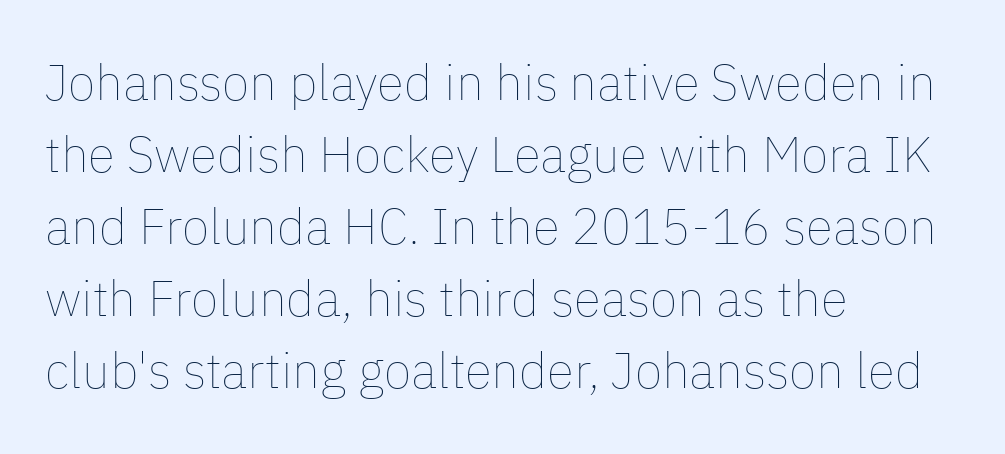
{"italic": "no", "bold": "no", "weight": "thin", "width": "normal", "stroke_contrast": "low", "x_height": "medium", "monospaced": "no", "underline": "no", "align": "left", "line_spacing": "normal", "line_spacing_ratio": 1.44, "letter_spacing": "normal", "letter_spacing_em": 0.0, "glyph_px": 50}
